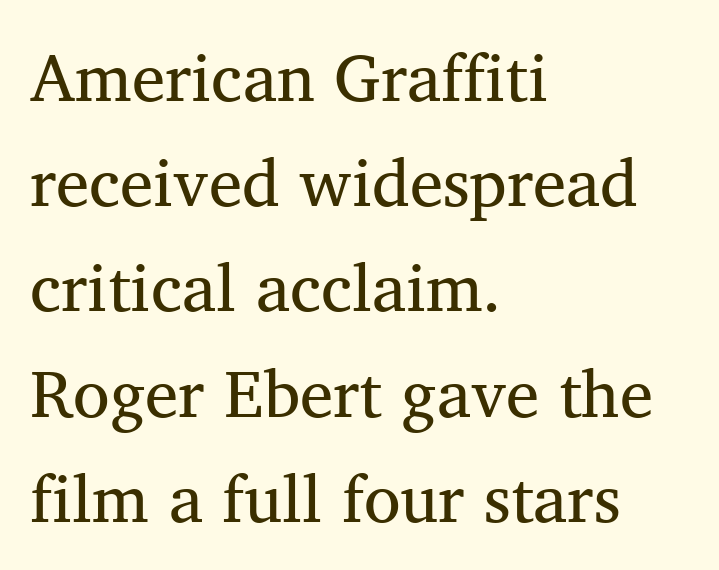
Alignment: flush left. Glance below the letters and you will spot only blank space. The glyphs in this specimen are seriffed. Italic? Not at all — the glyphs are vertical. Letter spacing: default.
